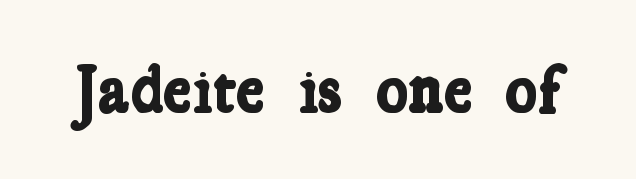
The image shows 68 px bold, condensed serif type; set normal letter spacing, not underlined; low stroke contrast and a medium x-height.
